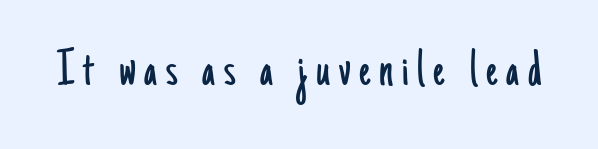
Q: Is the text bold? A: No.
Q: Is the text italic (slanted)? A: No, it is upright.
Q: Is the typeface a serif or a sans-serif typeface? A: Sans-serif.
Q: Is the text underlined? A: No.
Q: Width (condensed, normal, or wide)? A: Condensed.
Q: Stroke contrast? A: Low.
Q: x-height? A: Small.
Q: Monospaced? A: No.
